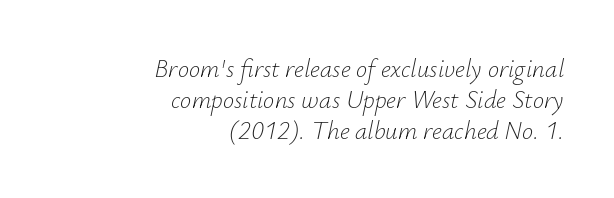
The image shows 25 px text type, italic (leaning right); set right-aligned, normal line spacing (1.25x), normal letter spacing, not underlined.
